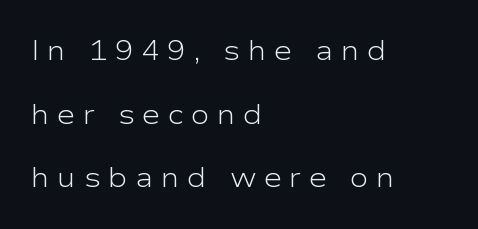
The image shows 28 px light, wide sans-serif type, upright; set left-aligned, loose line spacing (2.27x), unusually wide letter spacing (+0.26 em), not underlined; low stroke contrast and a medium x-height.
